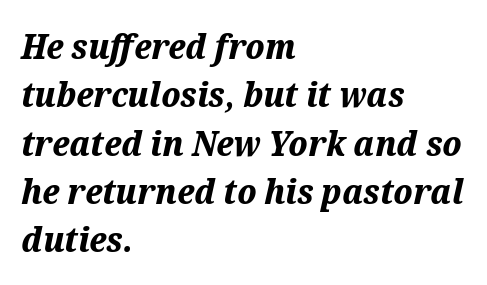
The image shows 35 px bold type, italic (leaning right); set left-aligned, normal line spacing (1.38x), normal letter spacing, not underlined; medium stroke contrast and a medium x-height.
